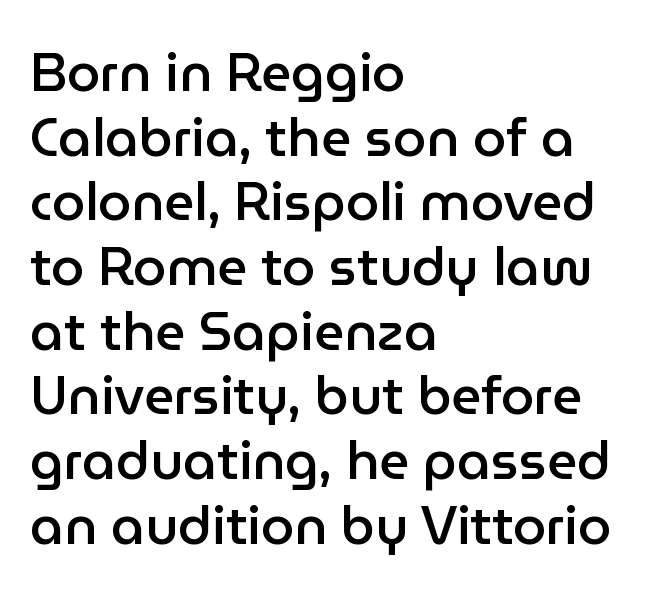
The specimen omits any rule beneath the text block's lines. The rendering uses natural spacing where letterforms have individual widths. The sample has been set in demibold, a notch under bold. Nope, not italic — everything's standing straight.
